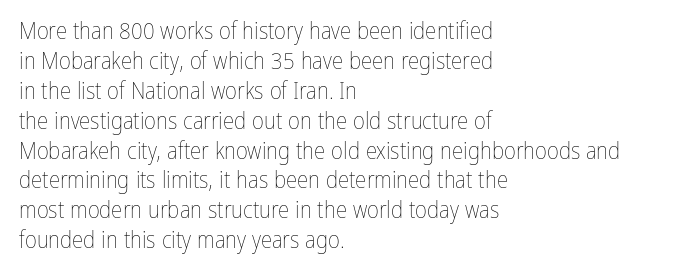
Q: Is the text bold? A: No.
Q: Is the text italic (slanted)? A: No, it is upright.
Q: Is the text underlined? A: No.
Q: How is the paragraph aligned? A: Left-aligned.
Q: Is the spacing between letters normal or unusually wide? A: Normal.
Q: Is the spacing between lines tight, normal or loose? A: Normal.
